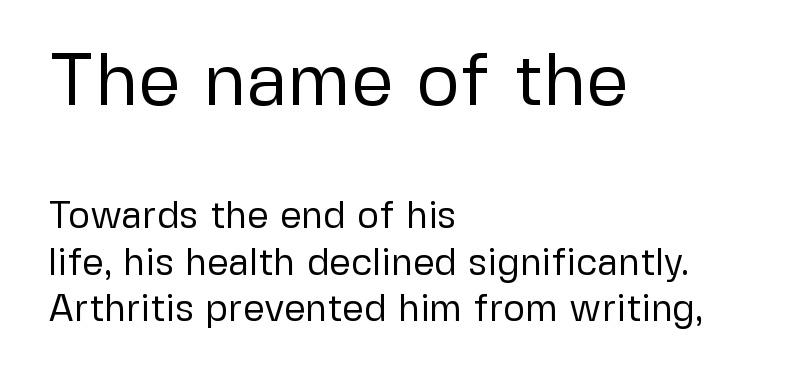
{"serif": "no", "italic": "no", "bold": "no", "weight": "regular", "width": "normal", "stroke_contrast": "low", "x_height": "medium", "monospaced": "no", "underline": "no", "align": "left", "line_spacing_ratio": 1.22, "letter_spacing": "normal", "letter_spacing_em": 0.0, "larger_block": "first", "size_ratio": 1.97, "glyph_px": 75}
